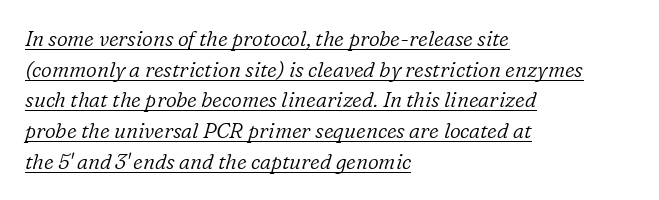
Q: Is the text bold? A: No.
Q: Is the text italic (slanted)? A: Yes, it leans right by about 16 degrees.
Q: Is the text underlined? A: Yes.
Q: How is the paragraph aligned? A: Left-aligned.
Q: Is the spacing between letters normal or unusually wide? A: Normal.
Q: Is the spacing between lines tight, normal or loose? A: Normal.
